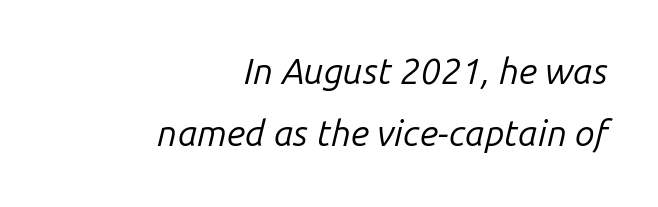
Q: Is the text bold? A: No.
Q: Is the text italic (slanted)? A: Yes, it leans right by about 14 degrees.
Q: Is the text underlined? A: No.
Q: How is the paragraph aligned? A: Right-aligned.
Q: Is the spacing between letters normal or unusually wide? A: Normal.
Q: Width (condensed, normal, or wide)? A: Normal.
Q: Stroke contrast? A: Low.
Q: x-height? A: Medium.
Q: Monospaced? A: No.
